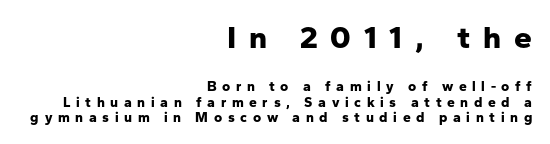
The face used here is a sans, in the tradition of grotesques and geometrics. The lines are quadded right. The foot of each line stays bare and open. Large over small — that's the arrangement of the two blocks here. Every stem runs plumb, perpendicular to the baseline. The tracking reads as deliberately expanded to a designer's eye.
